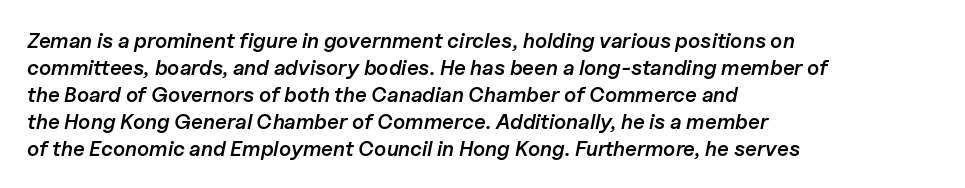
Does extra space separate the letters? No, they use regular spacing. The letters are semibold — heavier than regular but short of a full bold. Quick note: interline space is typical. The area under the type is left untouched. In terms of posture, this sample is oblique. This sample is left-justified, so line endings fall wherever the words run out.
